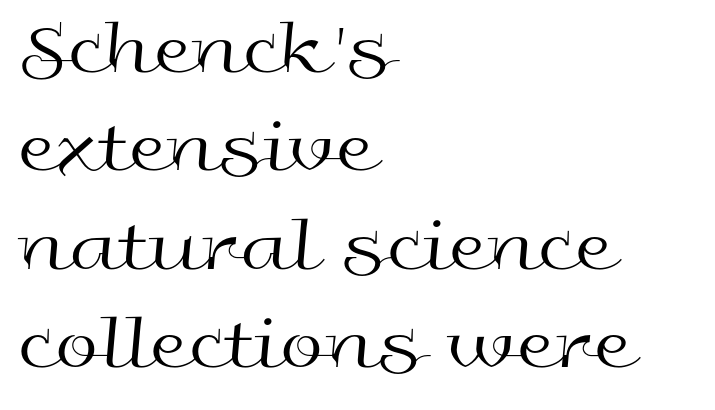
Do the characters align in a grid? No, the font is proportional. Which margin do the lines hug? The left one — the right edge is uneven. Short note: letters normally spaced. The text was rendered using a sans face with plain stroke endings.
